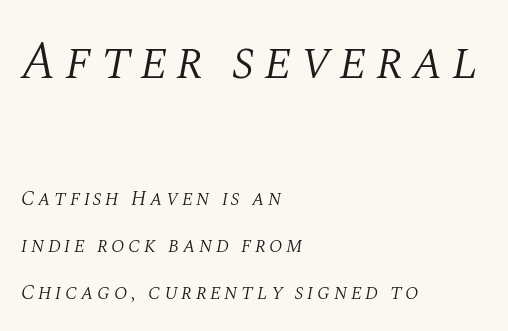
What kind of face is this? One with serifs. Where is the straight margin? On the left. Any mark beneath the type? The region is blank. Slanted lettering throughout.
